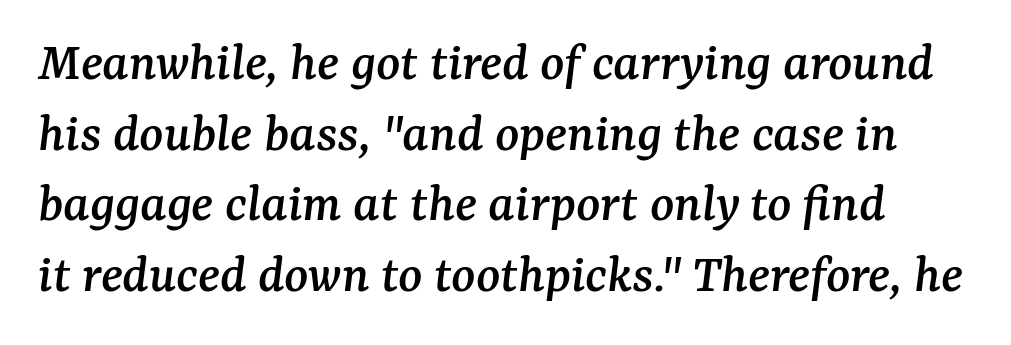
Q: Is the text italic (slanted)? A: Yes, it leans right by about 7 degrees.
Q: Is the typeface a serif or a sans-serif typeface? A: Serif.
Q: Is the text underlined? A: No.
Q: Is the spacing between letters normal or unusually wide? A: Normal.
Q: Is the spacing between lines tight, normal or loose? A: Normal.
Q: Width (condensed, normal, or wide)? A: Normal.
Q: Stroke contrast? A: Medium.
Q: x-height? A: Medium.
Q: Monospaced? A: No.
